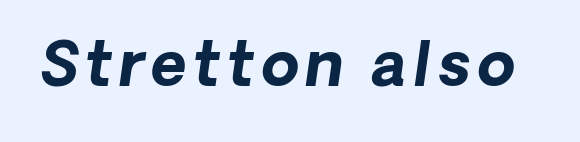
This sample has the flowing, uneven cadence of proportional lettering. Nobody drew a line under any word here. Stroke thickness is high; the sample reads as a true bold. Classification — sans serif.
